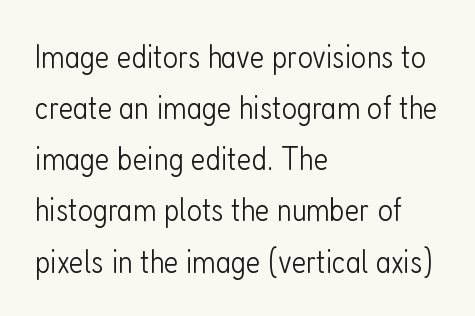
Q: Is the text bold? A: No.
Q: Is the text italic (slanted)? A: No, it is upright.
Q: Is the typeface a serif or a sans-serif typeface? A: Sans-serif.
Q: Is the text underlined? A: No.
Q: How is the paragraph aligned? A: Left-aligned.
Q: Is the spacing between letters normal or unusually wide? A: Normal.
Q: Is the spacing between lines tight, normal or loose? A: Normal.
Q: Width (condensed, normal, or wide)? A: Condensed.
Q: Stroke contrast? A: Low.
Q: x-height? A: Medium.
Q: Monospaced? A: No.
